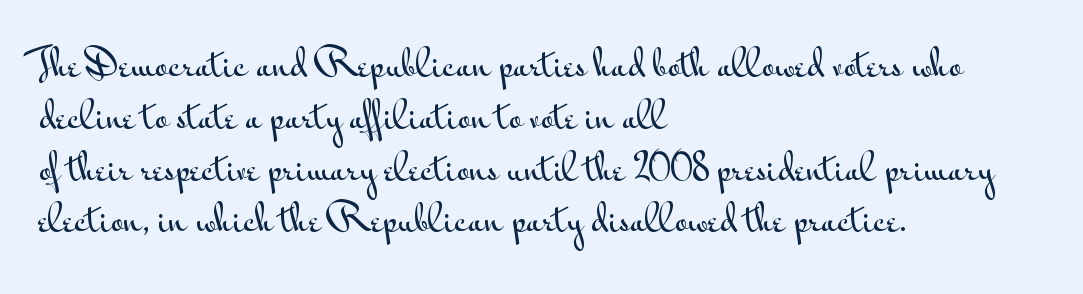
Whoever set this chose a conventional vertical rhythm. This sample has the flowing, uneven cadence of proportional lettering. The words here are not underlined. The rendering keeps characters at their native spacing. The designer went with a sans here, leaving each stem footless.
